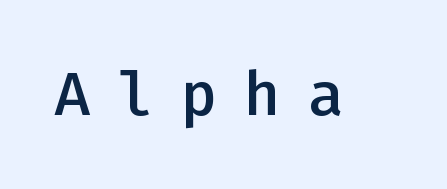
{"serif": "no", "italic": "no", "bold": "semi", "weight": "semibold", "width": "normal", "stroke_contrast": "low", "x_height": "medium", "monospaced": "yes", "underline": "no", "letter_spacing": "wide", "letter_spacing_em": 0.44, "glyph_px": 61}
